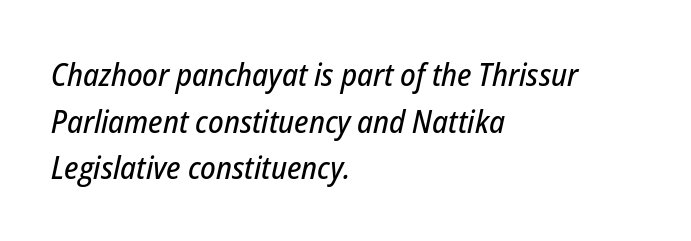
The image shows 32 px condensed type, italic (leaning right); set left-aligned, normal line spacing (1.46x), normal letter spacing, not underlined; low stroke contrast and a medium x-height.
